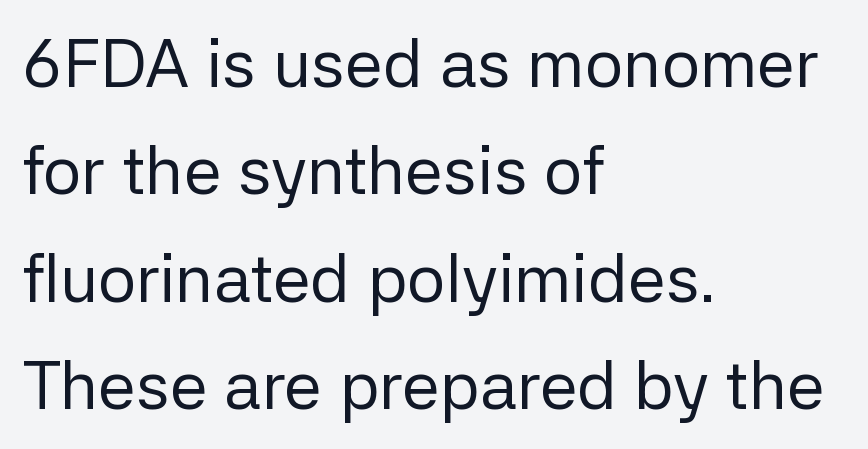
Nothing heavy about these letters — not bold at all. You could not count columns in this text — the font is proportionally spaced. The gaps between neighbouring characters are ordinary and unremarkable. All the whitespace from short lines collects on the right. The lettering holds an erect, upright posture throughout.
